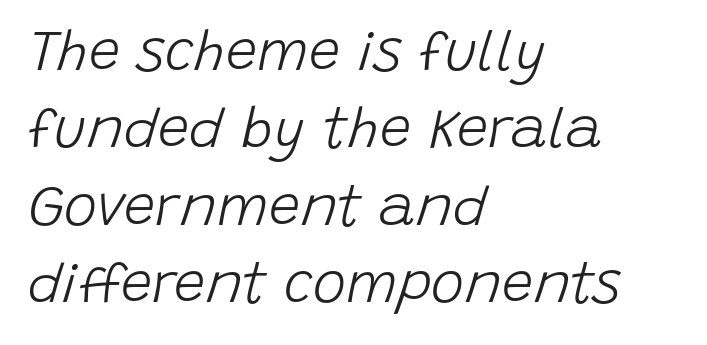
You could call the tracking neutral — neither tight nor loose. This rendering uses left alignment, leaving the right contour irregular. Honestly, the row spacing looks completely unremarkable. These lines are rendered in a variable-pitch font. The typography opts for an oblique posture over an upright one. Stroke mass is kept to a normal reading level or below.
